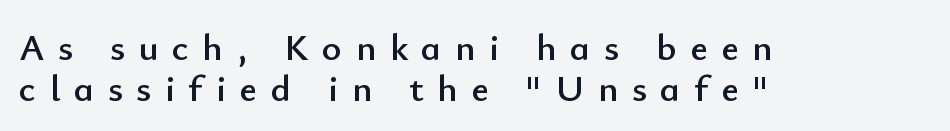
{"serif": "no", "italic": "no", "width": "normal", "stroke_contrast": "low", "x_height": "small", "monospaced": "no", "underline": "no", "align": "left", "line_spacing": "tight", "line_spacing_ratio": 1.07, "letter_spacing": "wide", "letter_spacing_em": 0.36, "glyph_px": 38}
